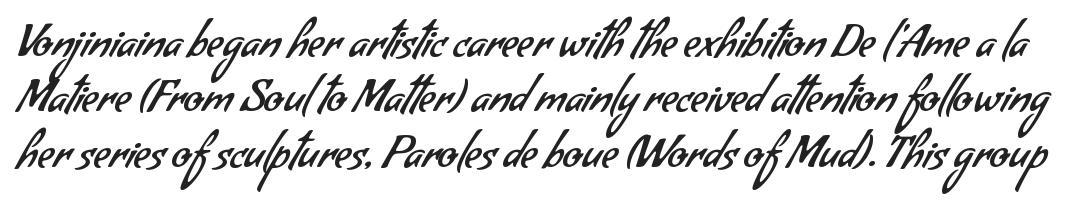
Q: Is the text bold? A: No.
Q: Is the typeface a serif or a sans-serif typeface? A: Sans-serif.
Q: Is the text underlined? A: No.
Q: Is the spacing between letters normal or unusually wide? A: Normal.
Q: Is the spacing between lines tight, normal or loose? A: Normal.
Q: Width (condensed, normal, or wide)? A: Normal.
Q: Stroke contrast? A: Low.
Q: x-height? A: Small.
Q: Monospaced? A: No.
